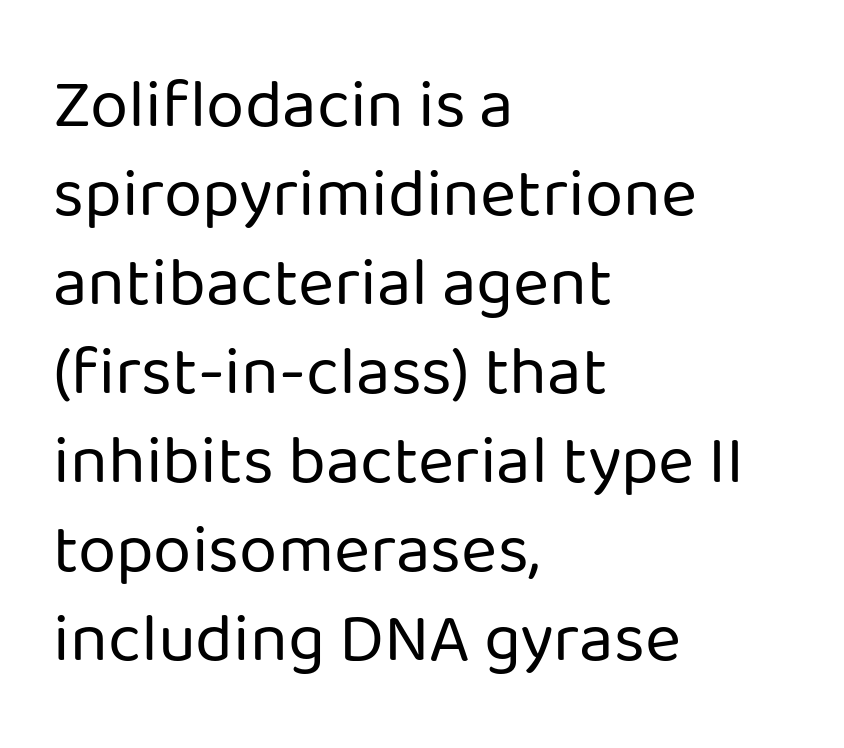
{"serif": "no", "italic": "no", "bold": "no", "weight": "regular", "width": "normal", "stroke_contrast": "low", "x_height": "medium", "monospaced": "no", "underline": "no", "align": "left", "line_spacing": "normal", "line_spacing_ratio": 1.29, "letter_spacing": "normal", "letter_spacing_em": 0.0, "glyph_px": 69}
